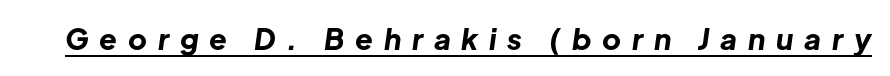
Q: Is the text bold? A: Yes.
Q: Is the text italic (slanted)? A: Yes, it leans right by about 8 degrees.
Q: Is the text underlined? A: Yes.
Q: Is the spacing between letters normal or unusually wide? A: Unusually wide.
Q: Width (condensed, normal, or wide)? A: Normal.
Q: Stroke contrast? A: Low.
Q: x-height? A: Medium.
Q: Monospaced? A: No.
